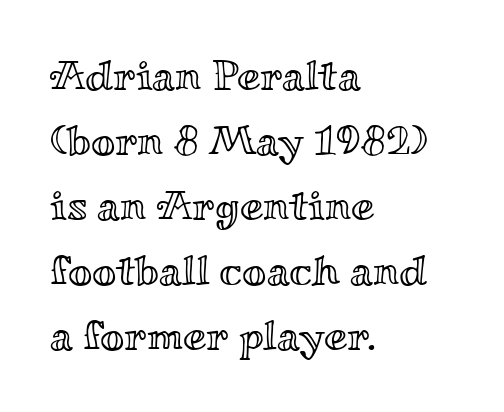
Q: Is the text italic (slanted)? A: No, it is upright.
Q: Is the text underlined? A: No.
Q: How is the paragraph aligned? A: Left-aligned.
Q: Is the spacing between letters normal or unusually wide? A: Normal.
Q: Is the spacing between lines tight, normal or loose? A: Normal.
Q: Width (condensed, normal, or wide)? A: Wide.
Q: x-height? A: Small.
Q: Monospaced? A: No.
